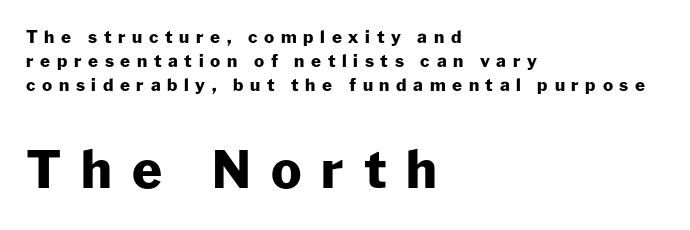
These lines are set flush left with a ragged right edge. One glance says typical: line gaps are just what's usual. Has an underline been added? It has not. You could not count columns in this text — the font is proportionally spaced. A typesetter would mark this as roman, not italic.
